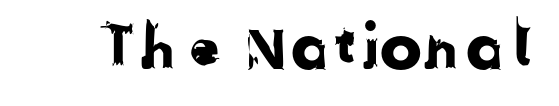
{"serif": "no", "width": "normal", "stroke_contrast": "low", "x_height": "medium", "monospaced": "no", "underline": "no", "letter_spacing": "normal", "letter_spacing_em": 0.0, "glyph_px": 63}
